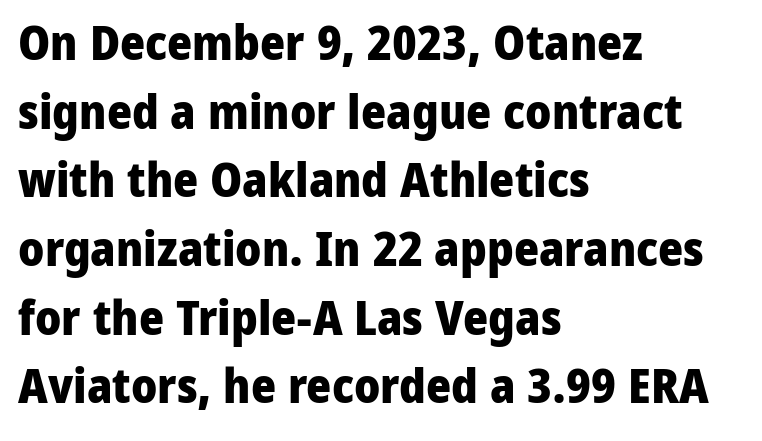
The image shows 48 px heavy sans-serif type, upright; set left-aligned, normal line spacing (1.43x), normal letter spacing, not underlined; low stroke contrast and a medium x-height.
